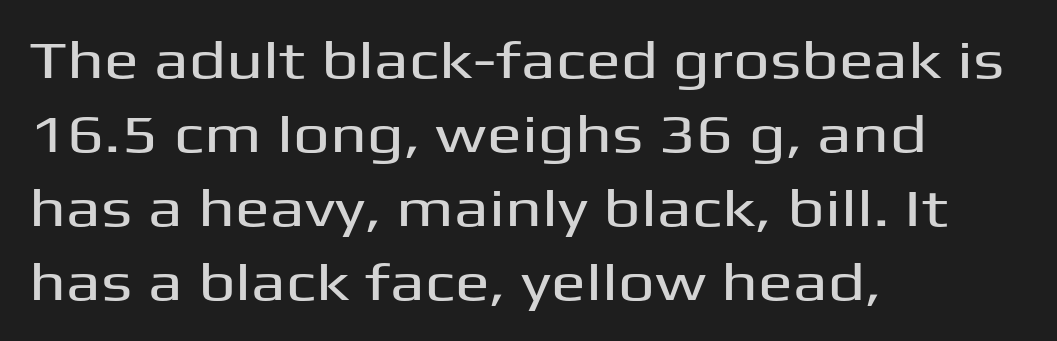
Descenders are the only things crossing below the line. The glyphs in this specimen are sans serif. Spacing verdict: proportional, widths tailored to each character. No extra tracking has been applied to these lines.
